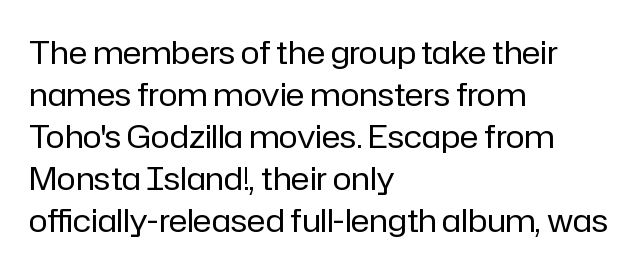
Q: Is the text bold? A: No.
Q: Is the text italic (slanted)? A: No, it is upright.
Q: Is the typeface a serif or a sans-serif typeface? A: Sans-serif.
Q: Is the text underlined? A: No.
Q: How is the paragraph aligned? A: Left-aligned.
Q: Is the spacing between letters normal or unusually wide? A: Normal.
Q: Is the spacing between lines tight, normal or loose? A: Normal.
Q: Width (condensed, normal, or wide)? A: Normal.
Q: Stroke contrast? A: Low.
Q: x-height? A: Medium.
Q: Monospaced? A: No.
